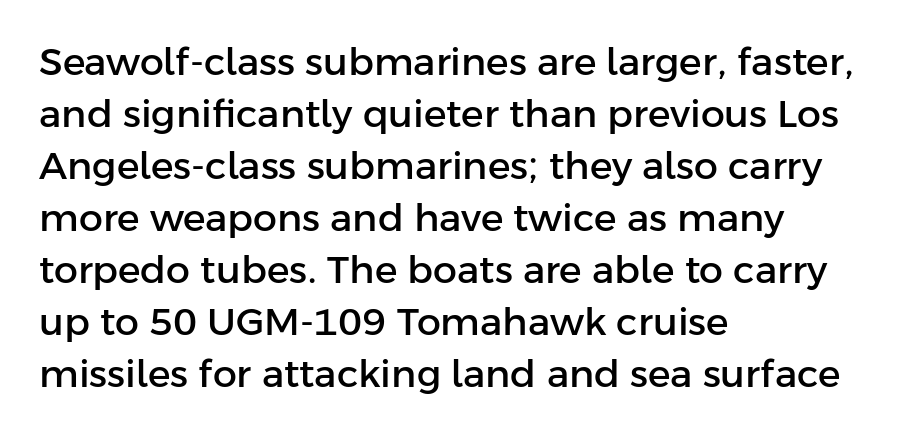
Q: Is the text italic (slanted)? A: No, it is upright.
Q: Is the typeface a serif or a sans-serif typeface? A: Sans-serif.
Q: Is the text underlined? A: No.
Q: How is the paragraph aligned? A: Left-aligned.
Q: Is the spacing between letters normal or unusually wide? A: Normal.
Q: Is the spacing between lines tight, normal or loose? A: Normal.
Q: Width (condensed, normal, or wide)? A: Normal.
Q: Stroke contrast? A: Low.
Q: x-height? A: Medium.
Q: Monospaced? A: No.
